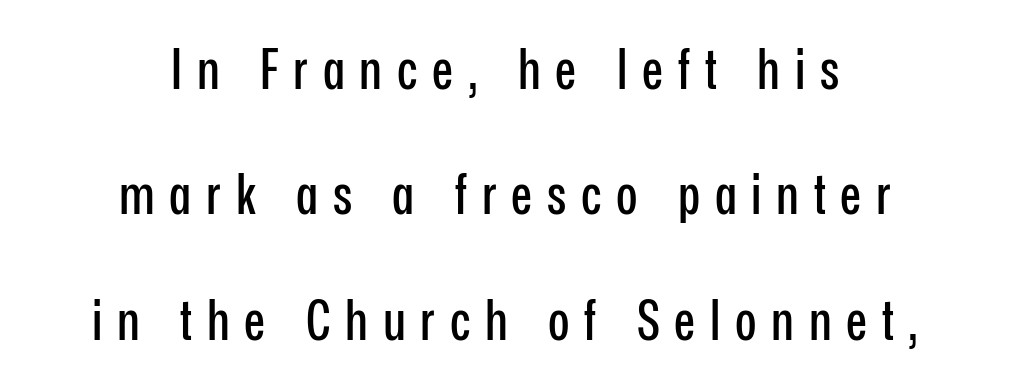
{"serif": "no", "italic": "no", "width": "condensed", "stroke_contrast": "low", "x_height": "medium", "monospaced": "no", "underline": "no", "align": "center", "line_spacing": "loose", "line_spacing_ratio": 2.24, "letter_spacing": "wide", "letter_spacing_em": 0.26, "glyph_px": 56}
